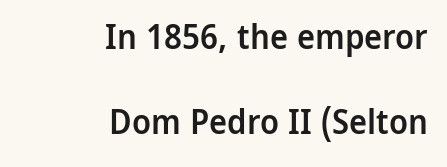
The image shows 34 px semibold sans-serif type, upright; set right-aligned, loose line spacing (2.5x), normal letter spacing, not underlined; low stroke contrast and a medium x-height.
